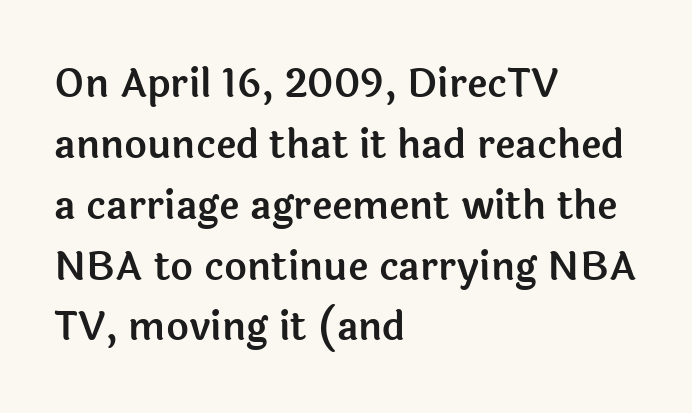
Words float on clear page, feet unadorned. These lines keep a tight, regular rhythm from letter to letter. In terms of posture, this sample is upright. Compared with typical paragraphs, the rows here are spaced about the same.
